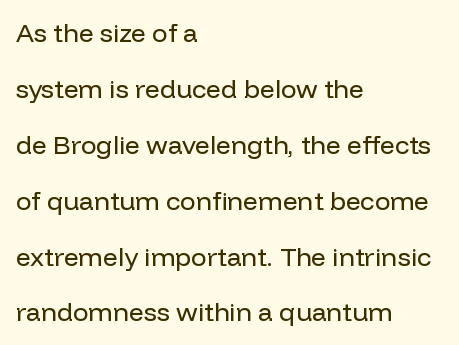
Stems and bowls with no extra thickness — not bold. The specimen reads as upright at a glance. Honestly, the rows look like they've been pulled way apart. The gaps between neighbouring characters are ordinary and unremarkable. Horizontally, the lines are justified to the leading edge only. Has an underline been added? It has not.
